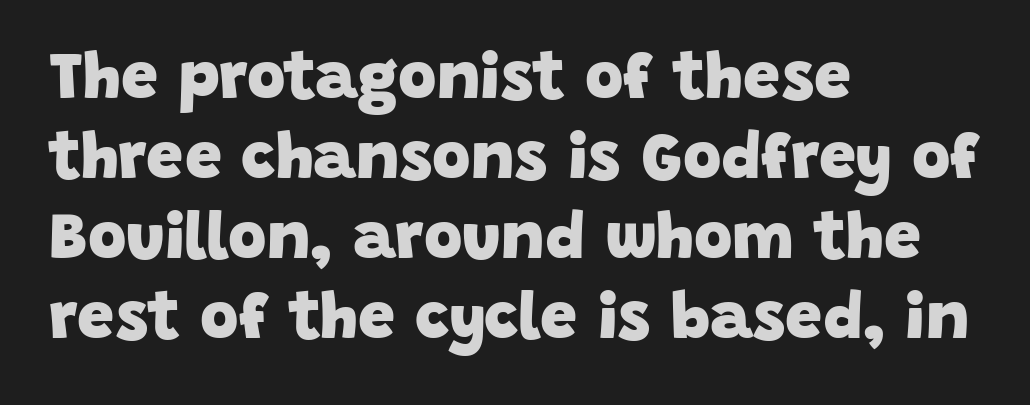
Q: Is the text bold? A: Yes.
Q: Is the typeface a serif or a sans-serif typeface? A: Sans-serif.
Q: Is the text underlined? A: No.
Q: How is the paragraph aligned? A: Left-aligned.
Q: Is the spacing between letters normal or unusually wide? A: Normal.
Q: Width (condensed, normal, or wide)? A: Normal.
Q: Stroke contrast? A: Low.
Q: x-height? A: Large.
Q: Monospaced? A: No.
